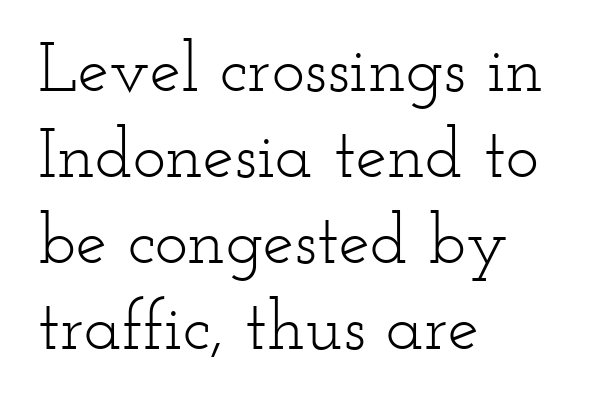
The image shows 70 px light, wide serif type, upright; set left-aligned, line spacing 1.23x, normal letter spacing, not underlined; low stroke contrast and a small x-height.
